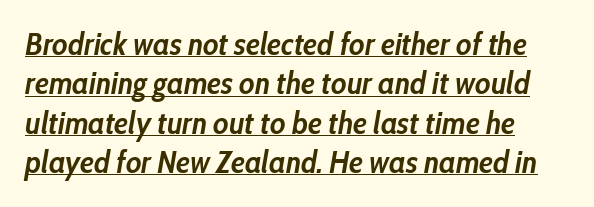
{"italic": "yes", "lean": "right", "slant_degrees": 10, "bold": "yes", "weight": "semibold", "width": "condensed", "stroke_contrast": "low", "x_height": "medium", "monospaced": "no", "underline": "yes", "line_spacing": "normal", "line_spacing_ratio": 1.27, "letter_spacing": "normal", "letter_spacing_em": 0.0, "glyph_px": 31}
